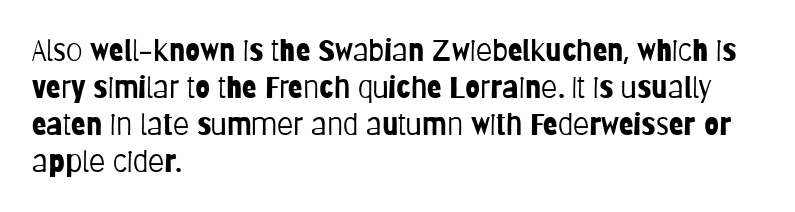
These lines are rendered in a variable-pitch font. Vertical stems look standard width or narrower in stroke. The gap between lines stays unmarked. A typesetter would call this zero additional tracking.
